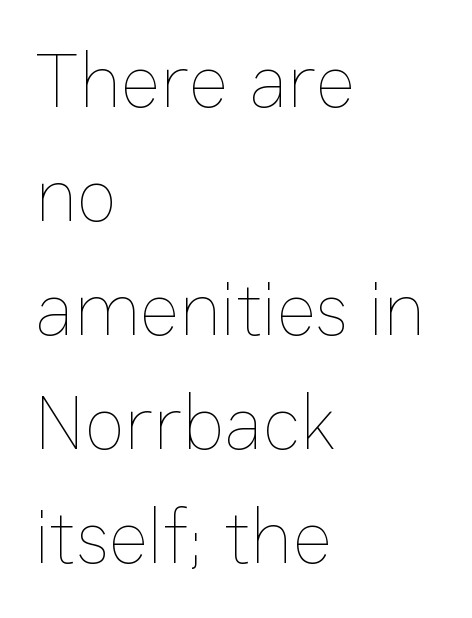
Proportional: the letters do not fall into vertical columns. Decoration check: the copy has no underline. Weight: regular or lighter. Typeset ragged right — the left edge is the straight one.
